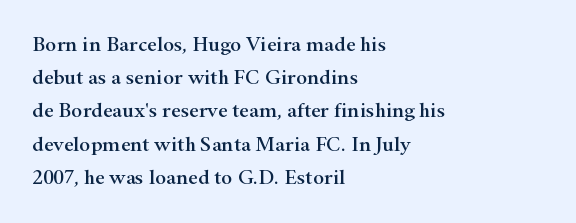
Q: Is the text italic (slanted)? A: No, it is upright.
Q: Is the text underlined? A: No.
Q: How is the paragraph aligned? A: Left-aligned.
Q: Is the spacing between letters normal or unusually wide? A: Normal.
Q: Is the spacing between lines tight, normal or loose? A: Normal.
